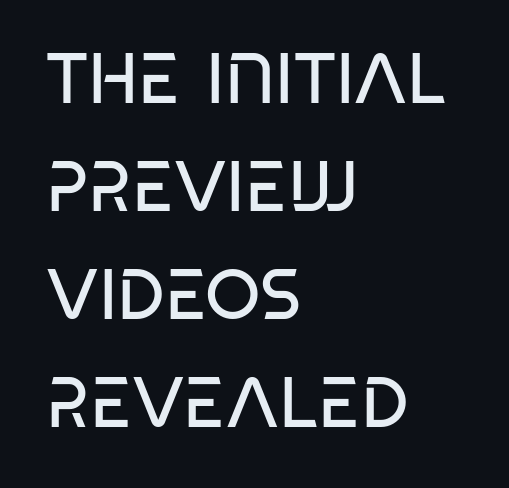
The image shows 71 px regular-weight, condensed sans-serif type; set left-aligned, normal line spacing (1.52x), normal letter spacing, not underlined; low stroke contrast and a large x-height.
